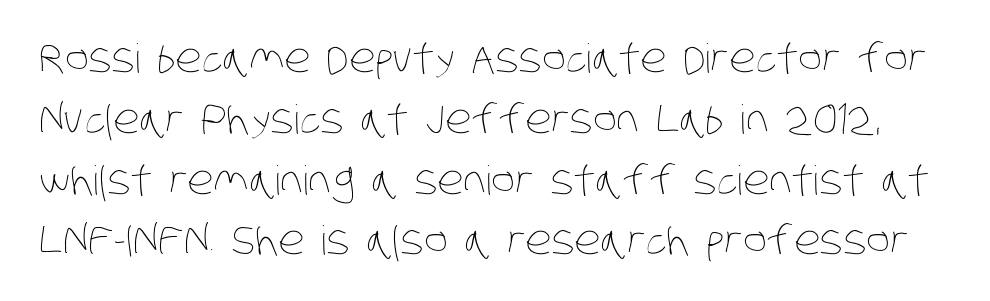
The image shows 40 px thin, condensed type; set normal line spacing (1.52x), normal letter spacing, not underlined; low stroke contrast and a large x-height.
